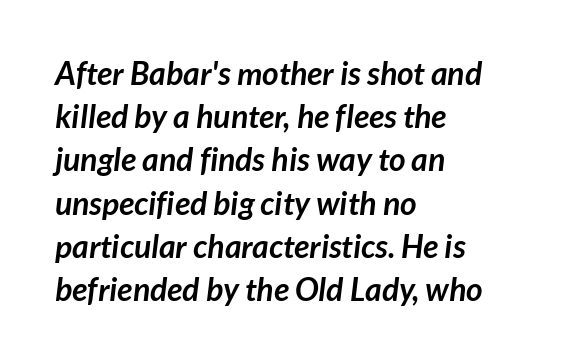
Q: Is the text bold? A: Yes.
Q: Is the typeface a serif or a sans-serif typeface? A: Sans-serif.
Q: Is the text underlined? A: No.
Q: How is the paragraph aligned? A: Left-aligned.
Q: Is the spacing between letters normal or unusually wide? A: Normal.
Q: Is the spacing between lines tight, normal or loose? A: Normal.
Q: Width (condensed, normal, or wide)? A: Normal.
Q: Stroke contrast? A: Low.
Q: x-height? A: Medium.
Q: Monospaced? A: No.
